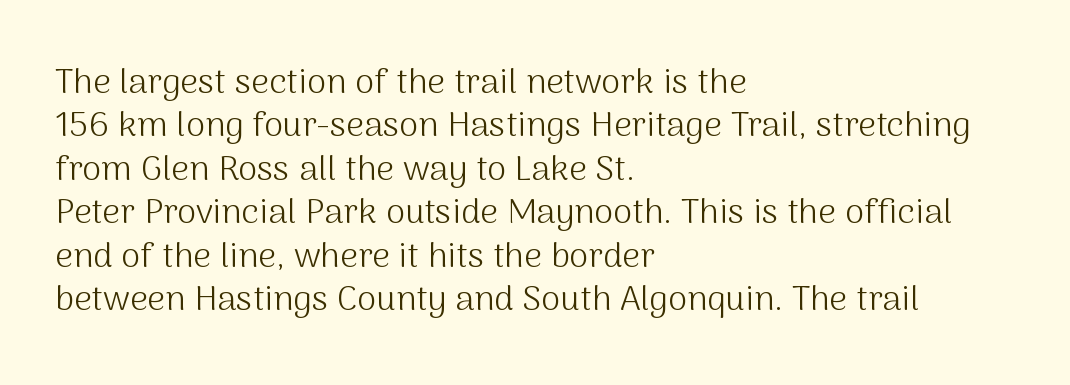
Q: Is the text bold? A: No.
Q: Is the text italic (slanted)? A: No, it is upright.
Q: Is the typeface a serif or a sans-serif typeface? A: Sans-serif.
Q: Is the text underlined? A: No.
Q: How is the paragraph aligned? A: Left-aligned.
Q: Is the spacing between letters normal or unusually wide? A: Normal.
Q: Width (condensed, normal, or wide)? A: Normal.
Q: Stroke contrast? A: Medium.
Q: x-height? A: Medium.
Q: Monospaced? A: No.
